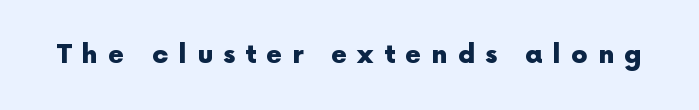
Q: Is the text bold? A: Yes.
Q: Is the text italic (slanted)? A: No, it is upright.
Q: Is the text underlined? A: No.
Q: Is the spacing between letters normal or unusually wide? A: Unusually wide.
